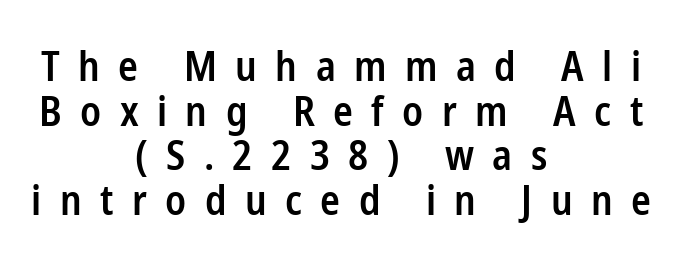
The image shows 41 px semibold, condensed sans-serif type, upright; set centered, tight line spacing (1.09x), unusually wide letter spacing (+0.45 em), not underlined; low stroke contrast and a medium x-height.
